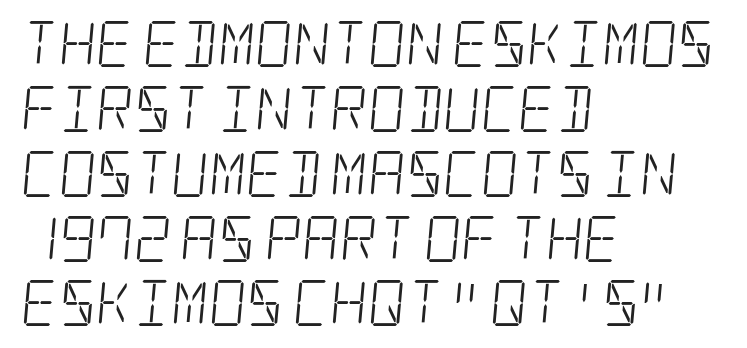
The image shows 46 px light, condensed serif type; set left-aligned, normal line spacing (1.41x), normal letter spacing, not underlined; low stroke contrast and a large x-height.
